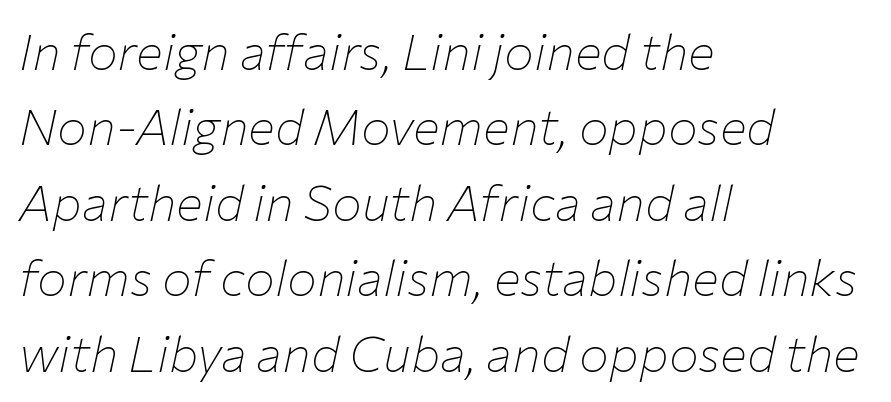
{"italic": "yes", "lean": "right", "slant_degrees": 12, "bold": "no", "weight": "thin", "width": "normal", "stroke_contrast": "low", "x_height": "medium", "monospaced": "no", "underline": "no", "align": "left", "line_spacing": "normal", "line_spacing_ratio": 1.51, "letter_spacing": "normal", "letter_spacing_em": 0.0, "glyph_px": 50}
